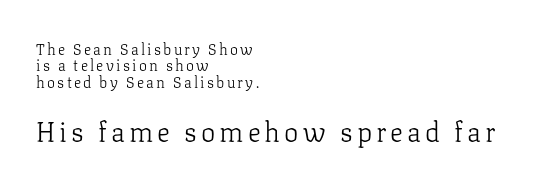
The image shows 27 px text type, upright; set left-aligned, tight line spacing (1.1x), not underlined; the second (bottom) block is 1.8x larger.
